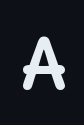
A full-strength bold gives these letters their thick strokes. You could only call the tracking loose — the letters float apart. Any mark beneath the type? The region is blank. Spacing verdict: proportional, widths tailored to each character. The letters stand upright; this is a roman face.
